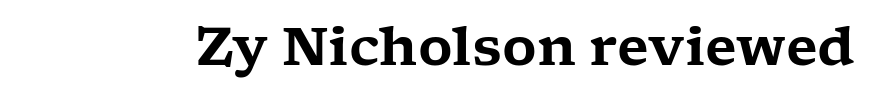
Inter-character spacing is left at the font's built-in metrics. This sample has the flowing, uneven cadence of proportional lettering. Beneath every word, the page is bare. The text was rendered using a seriffed face with decorative stroke endings. Characters remain perfectly vertical along every line.
